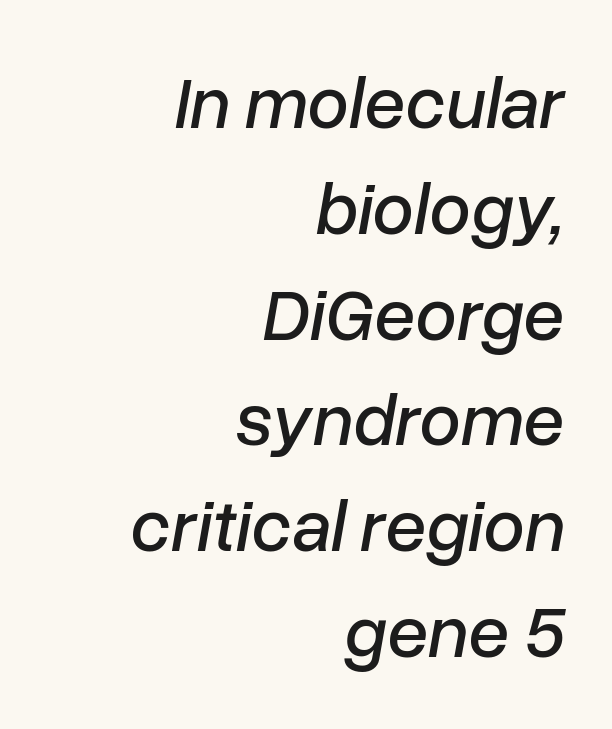
The image shows 74 px text type, italic (leaning right); set right-aligned, normal line spacing (1.43x), normal letter spacing, not underlined; low stroke contrast and a medium x-height.
